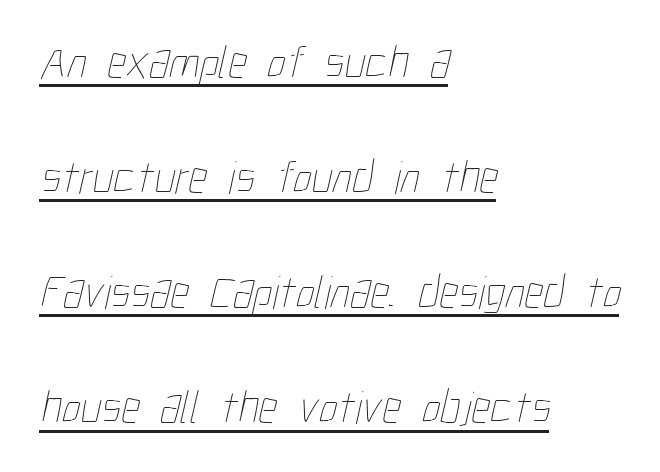
The letters sit at their default tracking, neither squeezed nor spread. The lettering is marked with a stroke running underneath it. In CSS terms this would be text-align: left. Here the designer chose a conventional face with non-uniform glyph widths. Counters stay open thanks to moderate or lighter strokes. Rows of type keep a wide berth in the vertical direction.
